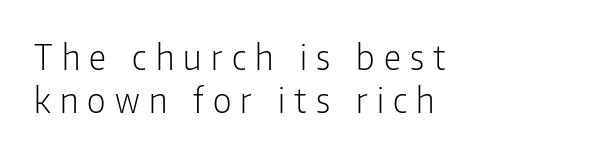
The image shows 34 px light, condensed sans-serif type, upright; set left-aligned, normal line spacing (1.27x), unusually wide letter spacing (+0.27 em), not underlined; low stroke contrast and a medium x-height.
